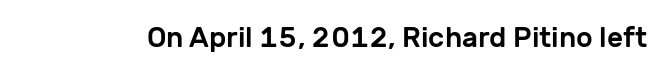
Q: Is the text italic (slanted)? A: No, it is upright.
Q: Is the typeface a serif or a sans-serif typeface? A: Sans-serif.
Q: Is the text underlined? A: No.
Q: Is the spacing between letters normal or unusually wide? A: Normal.
Q: Width (condensed, normal, or wide)? A: Normal.
Q: Stroke contrast? A: Low.
Q: x-height? A: Medium.
Q: Monospaced? A: No.
